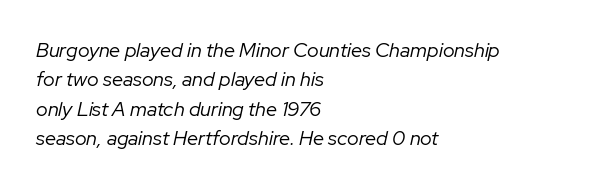
Q: Is the text bold? A: No.
Q: Is the text italic (slanted)? A: Yes, it leans right by about 12 degrees.
Q: Is the text underlined? A: No.
Q: How is the paragraph aligned? A: Left-aligned.
Q: Is the spacing between letters normal or unusually wide? A: Normal.
Q: Is the spacing between lines tight, normal or loose? A: Normal.
